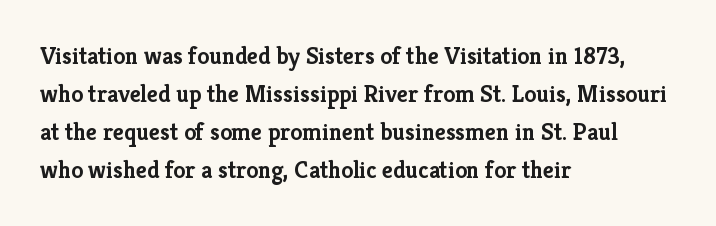
Q: Is the text bold? A: Yes.
Q: Is the text italic (slanted)? A: No, it is upright.
Q: Is the text underlined? A: No.
Q: How is the paragraph aligned? A: Left-aligned.
Q: Is the spacing between letters normal or unusually wide? A: Normal.
Q: Is the spacing between lines tight, normal or loose? A: Normal.
